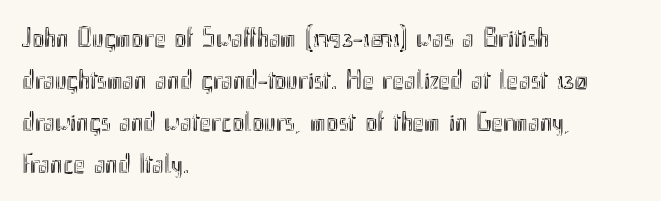
Q: Is the text italic (slanted)? A: No, it is upright.
Q: Is the text underlined? A: No.
Q: How is the paragraph aligned? A: Left-aligned.
Q: Is the spacing between letters normal or unusually wide? A: Normal.
Q: Is the spacing between lines tight, normal or loose? A: Normal.
Q: Width (condensed, normal, or wide)? A: Condensed.
Q: x-height? A: Small.
Q: Monospaced? A: No.
